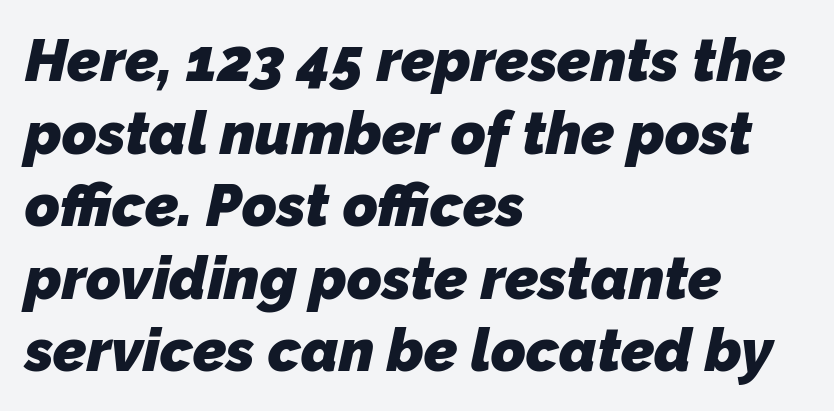
Q: Is the text bold? A: Yes.
Q: Is the typeface a serif or a sans-serif typeface? A: Sans-serif.
Q: Is the text underlined? A: No.
Q: How is the paragraph aligned? A: Left-aligned.
Q: Is the spacing between letters normal or unusually wide? A: Normal.
Q: Width (condensed, normal, or wide)? A: Normal.
Q: Stroke contrast? A: Low.
Q: x-height? A: Medium.
Q: Monospaced? A: No.
